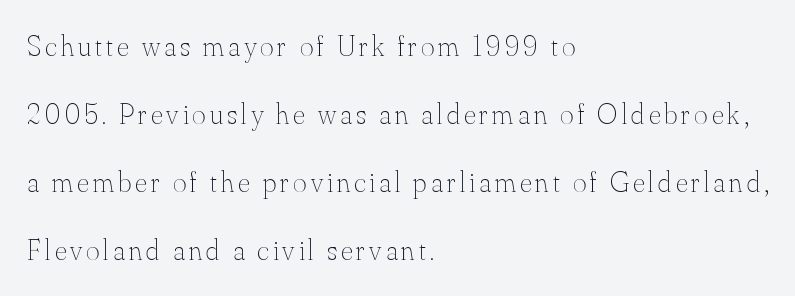
{"italic": "no", "bold": "no", "weight": "thin", "width": "normal", "stroke_contrast": "medium", "x_height": "small", "monospaced": "no", "underline": "no", "align": "left", "line_spacing": "loose", "line_spacing_ratio": 2.35, "glyph_px": 29}
